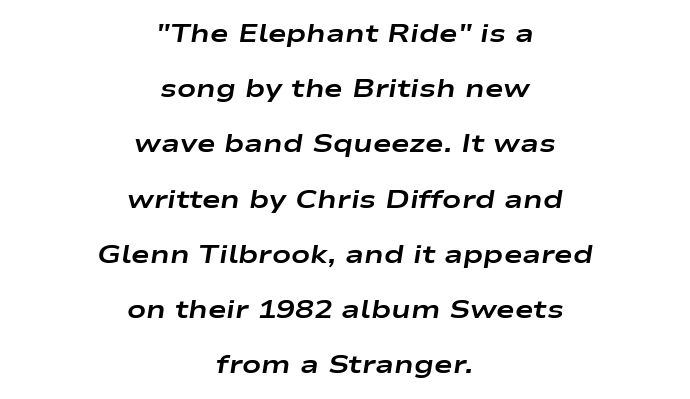
{"italic": "yes", "lean": "right", "slant_degrees": 9, "bold": "yes", "underline": "no", "align": "center", "line_spacing": "loose", "line_spacing_ratio": 2.21, "letter_spacing": "normal", "letter_spacing_em": 0.0, "glyph_px": 25}
